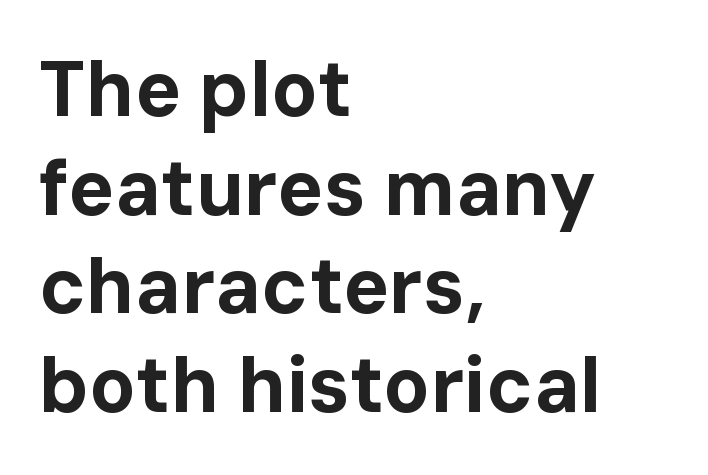
The text was rendered using a sans face with plain stroke endings. The zone under the glyphs is completely vacant. Heavy-handed strokes throughout: this text is bold. Horizontal bands of white between lines are of average thickness.
